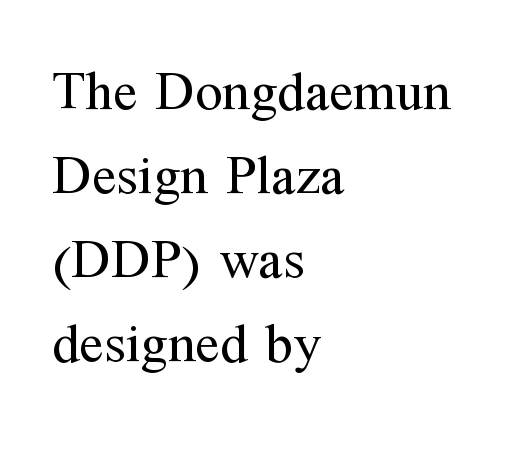
The axis of the letterforms is exactly vertical. The rows are spaced the way most documents space them. Decoration check: the copy has no underline. The designer went with a serif here, giving each stem small feet. Look at the tracking — it's just the regular setting, nothing added.
